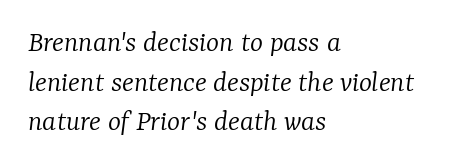
The image shows 31 px light serif type, italic (leaning right); set left-aligned, normal line spacing (1.28x), normal letter spacing, not underlined; low stroke contrast and a medium x-height.
